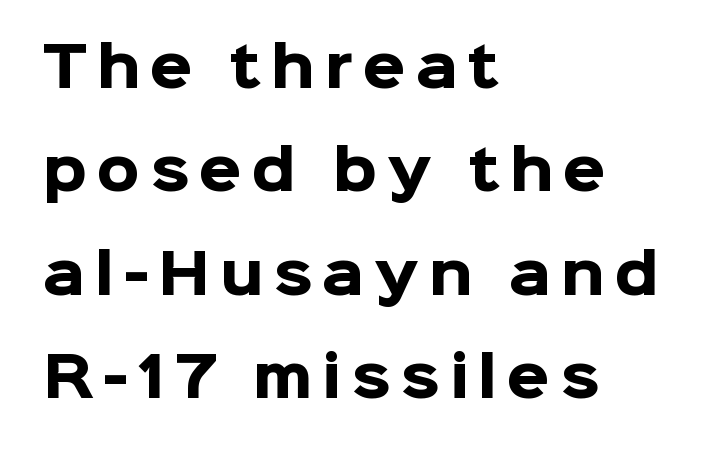
This rendering uses left alignment, leaving the right contour irregular. This is sans-serif lettering, the kind often seen on screens and signage. Underlining? Definitely not there. The glyphs have the mass of a bold cut. Spacing verdict: proportional, widths tailored to each character.
